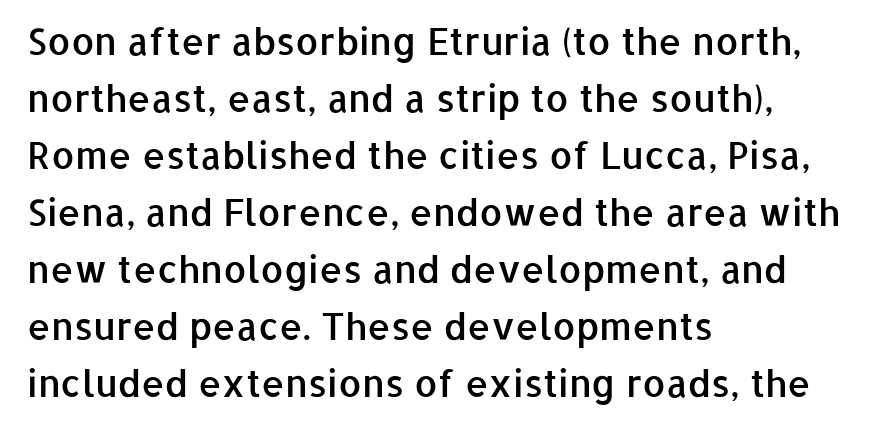
Q: Is the text bold? A: Semi-bold.
Q: Is the text italic (slanted)? A: No, it is upright.
Q: Is the typeface a serif or a sans-serif typeface? A: Sans-serif.
Q: Is the text underlined? A: No.
Q: How is the paragraph aligned? A: Left-aligned.
Q: Is the spacing between letters normal or unusually wide? A: Normal.
Q: Is the spacing between lines tight, normal or loose? A: Normal.
Q: Width (condensed, normal, or wide)? A: Normal.
Q: Stroke contrast? A: Low.
Q: x-height? A: Medium.
Q: Monospaced? A: No.
